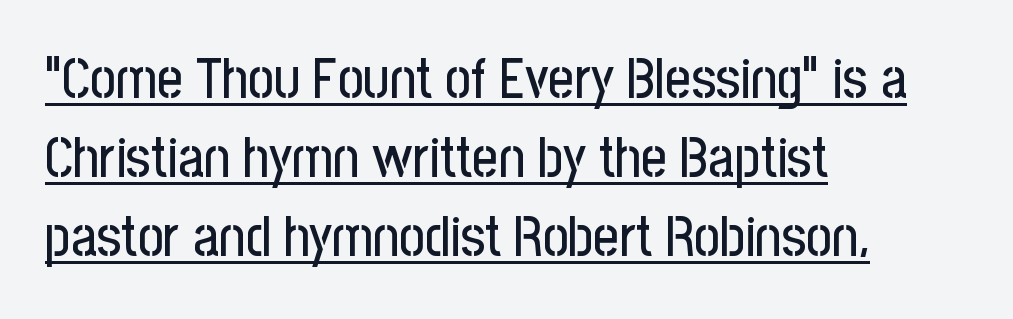
{"serif": "no", "italic": "no", "width": "condensed", "stroke_contrast": "low", "x_height": "medium", "monospaced": "no", "underline": "yes", "align": "left", "line_spacing": "normal", "line_spacing_ratio": 1.41, "letter_spacing": "normal", "letter_spacing_em": 0.0, "glyph_px": 56}
